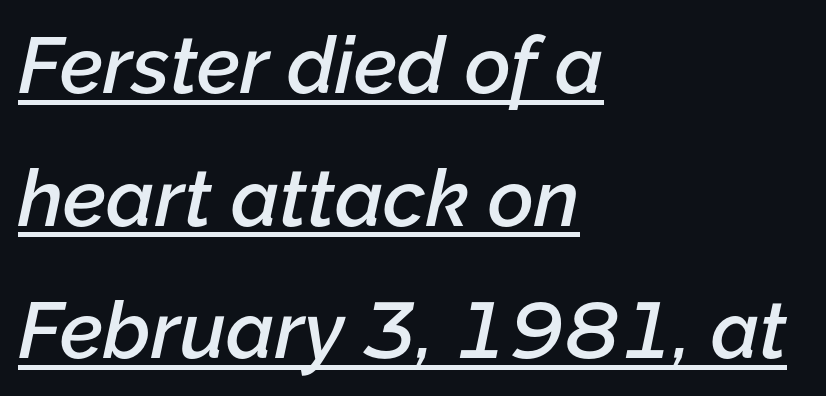
The image shows 79 px semibold type, italic (leaning right); set left-aligned, normal line spacing (1.68x), normal letter spacing, underlined; low stroke contrast and a medium x-height.
